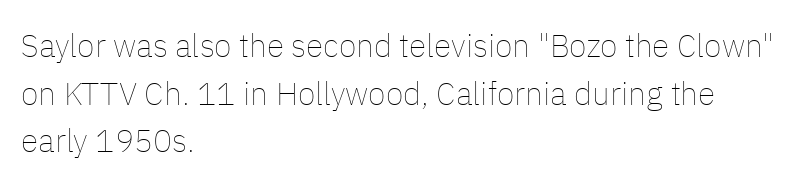
Q: Is the text bold? A: No.
Q: Is the text italic (slanted)? A: No, it is upright.
Q: Is the text underlined? A: No.
Q: How is the paragraph aligned? A: Left-aligned.
Q: Is the spacing between letters normal or unusually wide? A: Normal.
Q: Is the spacing between lines tight, normal or loose? A: Normal.
Q: Width (condensed, normal, or wide)? A: Normal.
Q: Stroke contrast? A: Low.
Q: x-height? A: Medium.
Q: Monospaced? A: No.
